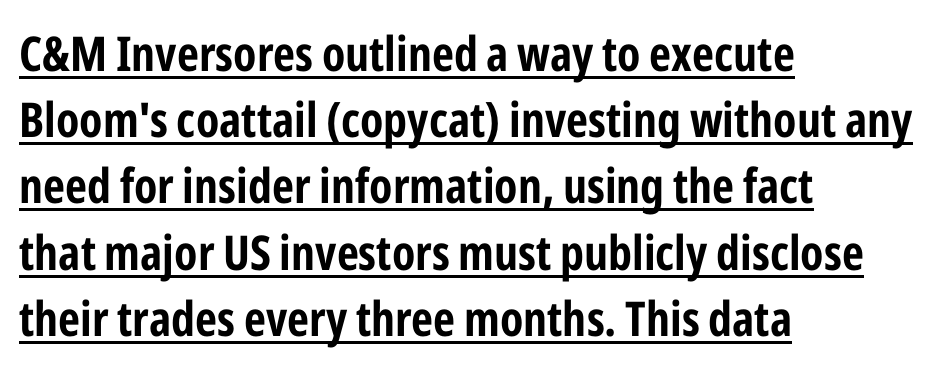
The image shows 48 px bold, condensed sans-serif type, upright; set left-aligned, normal line spacing (1.38x), normal letter spacing, underlined; low stroke contrast and a medium x-height.
